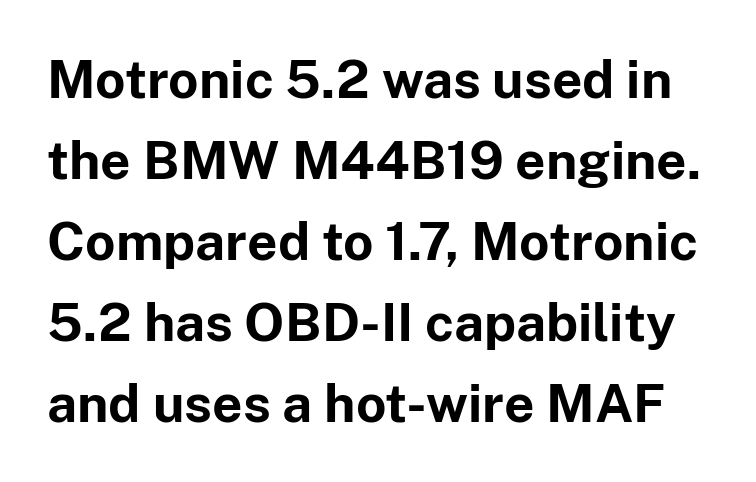
Line spacing here is normal. Font category for this specimen: sans-serif. Students, note that the glyphs here touch the page at normal intervals. The rendering uses natural spacing where letterforms have individual widths.
